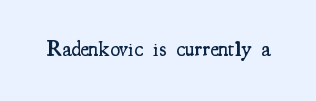
There is no visible air inserted between adjacent glyphs. The characters look somewhat weighty, a semibold short of true bold. Check the space under the baseline: it is left empty. Ascenders rise straight up at ninety degrees.
